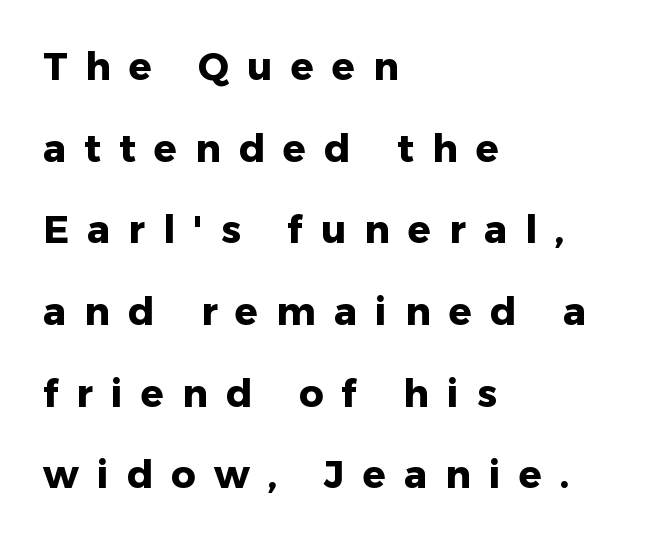
{"serif": "no", "italic": "no", "bold": "yes", "weight": "heavy", "width": "normal", "stroke_contrast": "low", "x_height": "medium", "monospaced": "no", "underline": "no", "align": "left", "line_spacing": "loose", "line_spacing_ratio": 2.15, "letter_spacing": "wide", "letter_spacing_em": 0.48, "glyph_px": 38}
